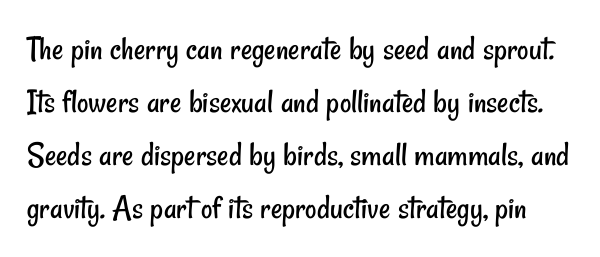
In terms of leading, this rendering sits right in the middle. This rendering features lettering with no underline. Look at the tracking — it's just the regular setting, nothing added. Proportional: the letters do not fall into vertical columns. The cut favours lightness, reaching ordinary text weight at its darkest. Serifs: no, the terminals of the letterforms are clean.
